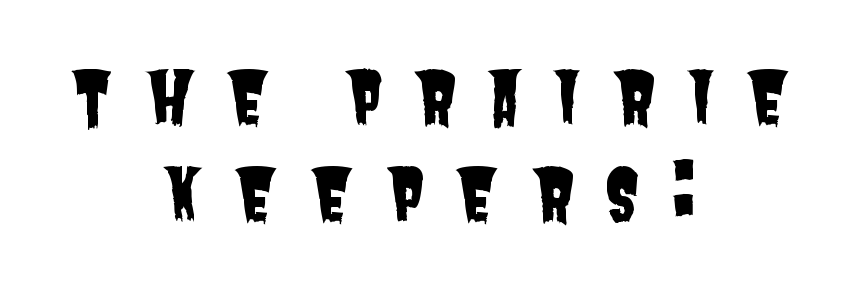
The image shows 71 px condensed sans-serif type; set centered, normal line spacing (1.37x), unusually wide letter spacing (+0.43 em), not underlined; low stroke contrast and a large x-height.
